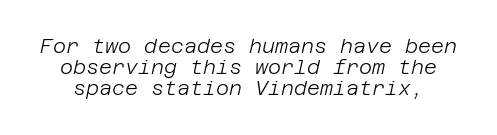
Q: Is the text bold? A: No.
Q: Is the text italic (slanted)? A: Yes, it leans right by about 12 degrees.
Q: Is the text underlined? A: No.
Q: Is the spacing between letters normal or unusually wide? A: Normal.
Q: Is the spacing between lines tight, normal or loose? A: Tight.
